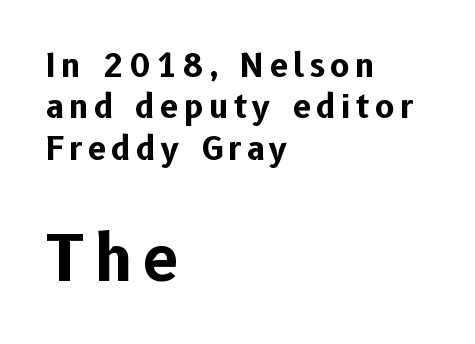
Horizontal alignment here is leftward, the default for most running prose. Successive baselines arrive at the customary interval. Letterform terminals end flat and unadorned throughout the passage. In this sample the second text group is rendered at the bigger scale. Its strokes are broad and dark, the hallmark of bold type. Is this a fixed-width face? No — the glyphs have proportional, varying widths.
